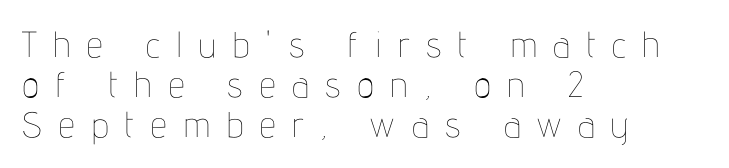
{"italic": "no", "bold": "no", "weight": "thin", "width": "condensed", "stroke_contrast": "low", "x_height": "medium", "monospaced": "no", "underline": "no", "align": "left", "line_spacing": "tight", "line_spacing_ratio": 1.11, "letter_spacing": "wide", "letter_spacing_em": 0.46, "glyph_px": 36}
